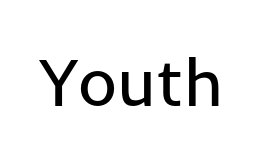
{"serif": "no", "italic": "no", "bold": "no", "weight": "regular", "width": "normal", "stroke_contrast": "low", "x_height": "medium", "monospaced": "no", "underline": "no", "letter_spacing": "normal", "letter_spacing_em": 0.0, "glyph_px": 67}
